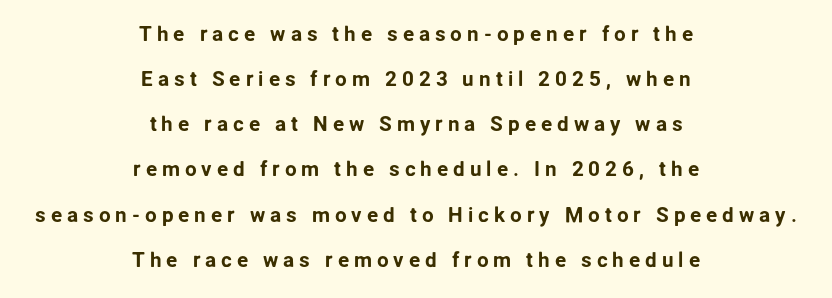
{"italic": "no", "underline": "no", "align": "center", "line_spacing": "loose", "line_spacing_ratio": 2.15, "letter_spacing": "wide", "letter_spacing_em": 0.23, "glyph_px": 21}
